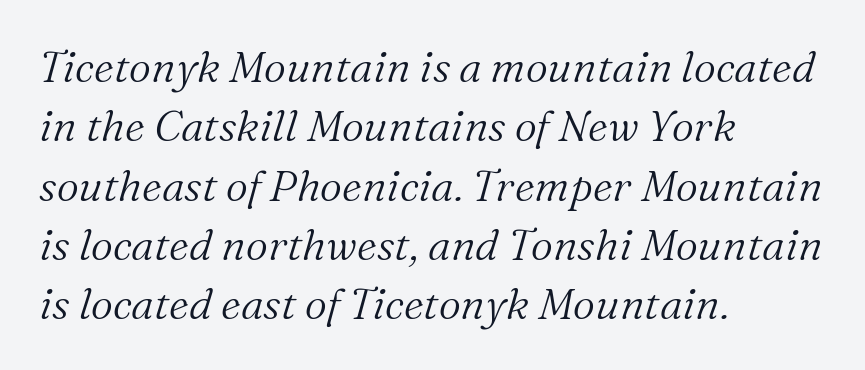
{"serif": "yes", "italic": "yes", "lean": "right", "slant_degrees": 16, "bold": "no", "weight": "light", "width": "normal", "stroke_contrast": "medium", "x_height": "medium", "monospaced": "no", "underline": "no", "align": "left", "line_spacing": "normal", "line_spacing_ratio": 1.38, "letter_spacing": "normal", "letter_spacing_em": 0.0, "glyph_px": 43}
